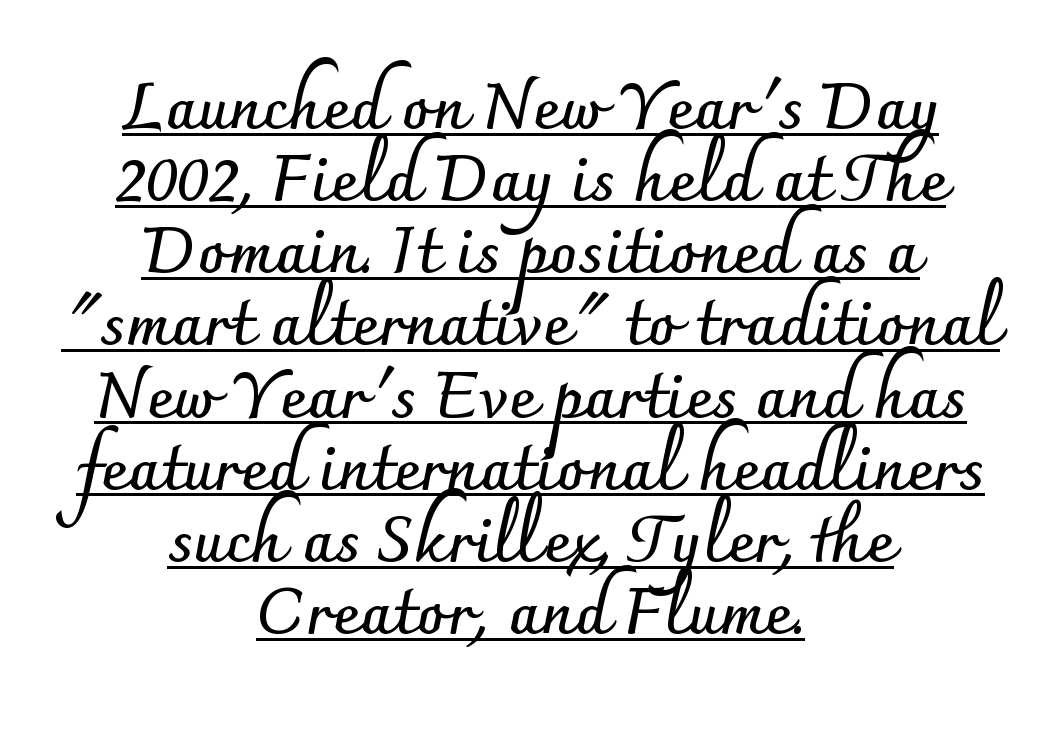
Q: Is the text bold? A: Yes.
Q: Is the text italic (slanted)? A: Yes.
Q: Is the typeface a serif or a sans-serif typeface? A: Sans-serif.
Q: Is the text underlined? A: Yes.
Q: How is the paragraph aligned? A: Centered.
Q: Is the spacing between letters normal or unusually wide? A: Normal.
Q: Is the spacing between lines tight, normal or loose? A: Tight.
Q: Width (condensed, normal, or wide)? A: Normal.
Q: Stroke contrast? A: Low.
Q: x-height? A: Small.
Q: Monospaced? A: No.
